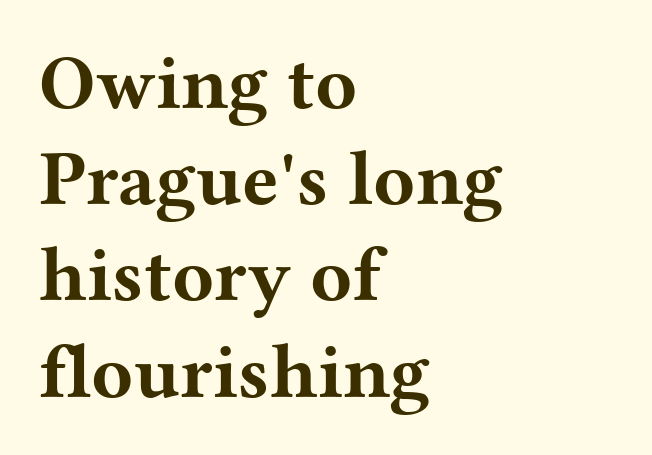
{"serif": "yes", "italic": "no", "bold": "yes", "weight": "bold", "width": "wide", "stroke_contrast": "medium", "x_height": "medium", "monospaced": "no", "underline": "no", "align": "left", "line_spacing": "normal", "line_spacing_ratio": 1.25, "letter_spacing": "normal", "letter_spacing_em": 0.0, "glyph_px": 77}
